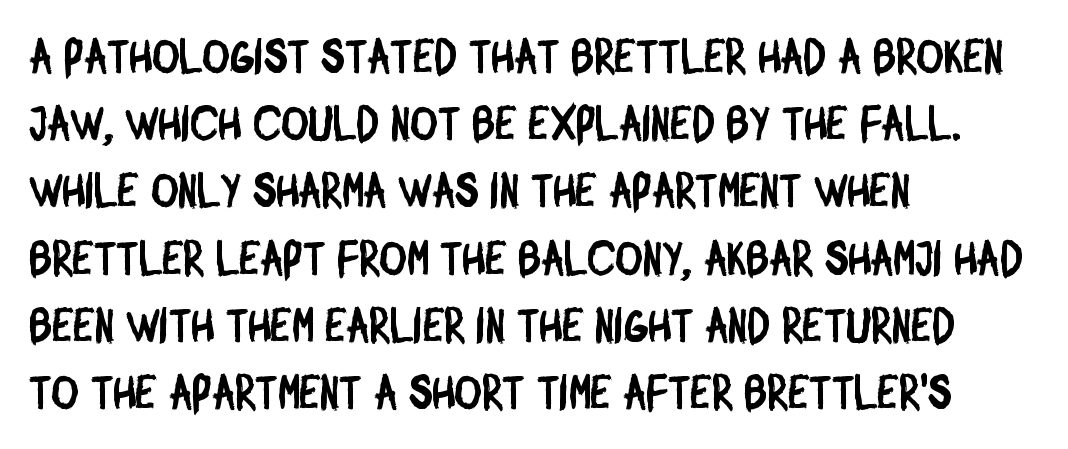
The image shows 47 px condensed sans-serif type; set left-aligned, normal line spacing (1.43x), normal letter spacing, not underlined; low stroke contrast and a large x-height.
